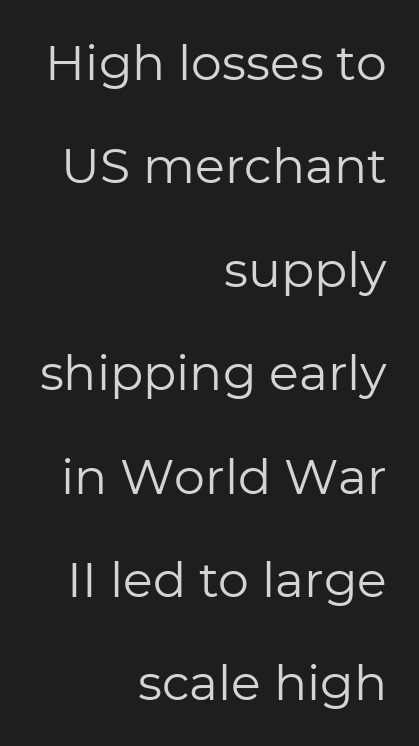
The image shows 49 px regular-weight sans-serif type, upright; set right-aligned, loose line spacing (2.11x), normal letter spacing, not underlined; low stroke contrast and a medium x-height.
